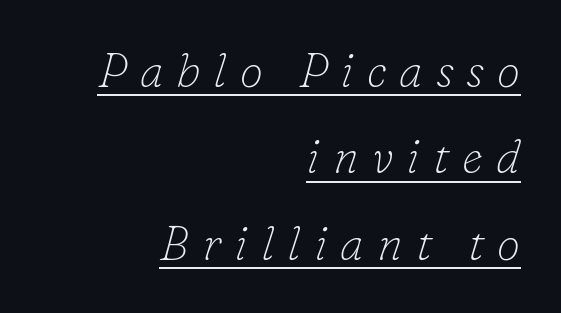
Q: Is the text bold? A: No.
Q: Is the text italic (slanted)? A: Yes, it leans right by about 16 degrees.
Q: Is the typeface a serif or a sans-serif typeface? A: Serif.
Q: Is the text underlined? A: Yes.
Q: How is the paragraph aligned? A: Right-aligned.
Q: Is the spacing between letters normal or unusually wide? A: Unusually wide.
Q: Width (condensed, normal, or wide)? A: Normal.
Q: Stroke contrast? A: Low.
Q: x-height? A: Small.
Q: Monospaced? A: No.
